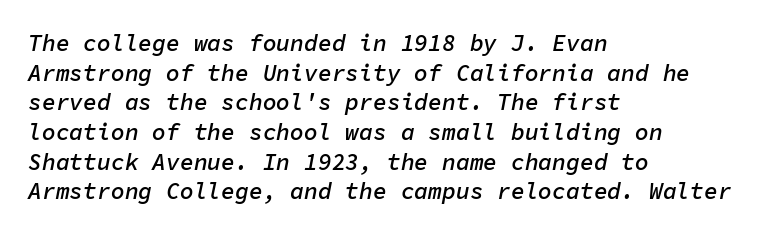
The image shows 23 px text type, italic (leaning right); set left-aligned, normal line spacing (1.29x), normal letter spacing, not underlined.
